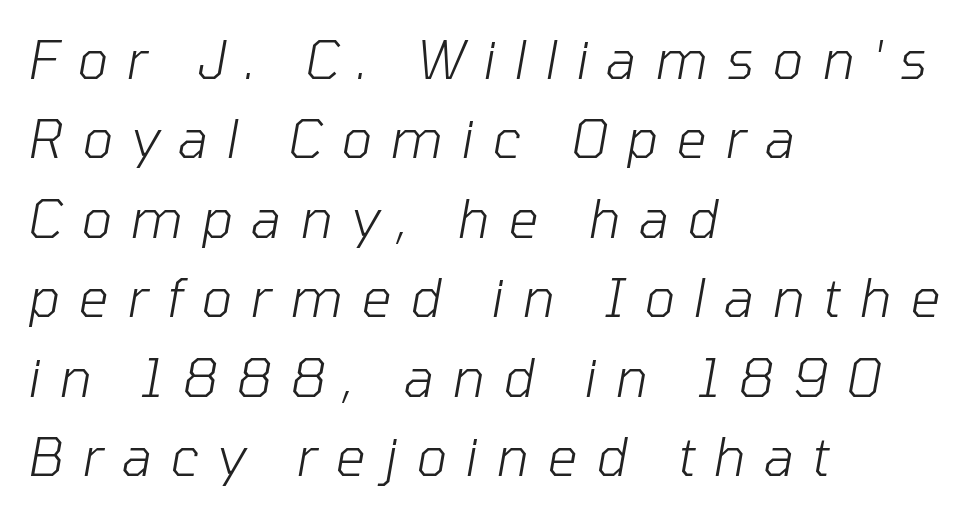
Q: Is the text bold? A: No.
Q: Is the text italic (slanted)? A: Yes, it leans right by about 10 degrees.
Q: Is the text underlined? A: No.
Q: How is the paragraph aligned? A: Left-aligned.
Q: Is the spacing between letters normal or unusually wide? A: Unusually wide.
Q: Is the spacing between lines tight, normal or loose? A: Normal.
Q: Width (condensed, normal, or wide)? A: Normal.
Q: Stroke contrast? A: Low.
Q: x-height? A: Medium.
Q: Monospaced? A: No.
